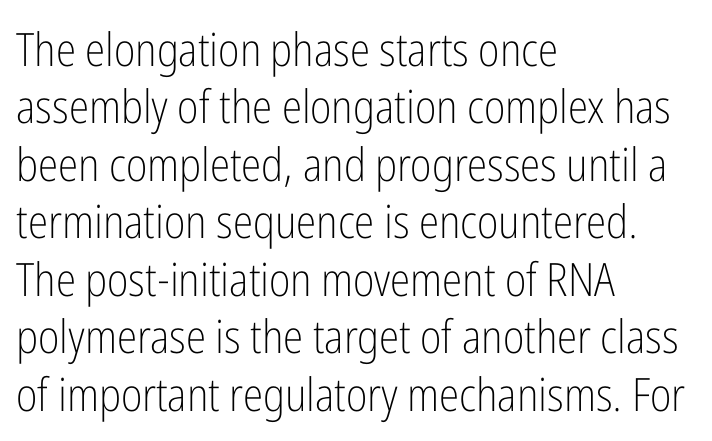
Notice how descenders clear the ascenders below comfortably — that's standard leading. Here the glyphs are tracked normally, forming tight word shapes. The font's upright variant was chosen for this text. The rendering anchors every line to the left-hand side. Only glyphs here, with clear space below each row.
